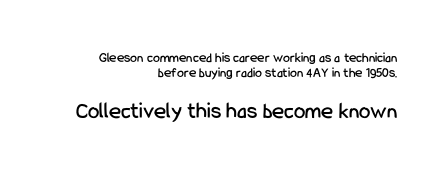
The image shows 23 px text type, upright; set right-aligned, tight line spacing (1.08x), normal letter spacing, not underlined; the second (bottom) block is 1.64x larger.
